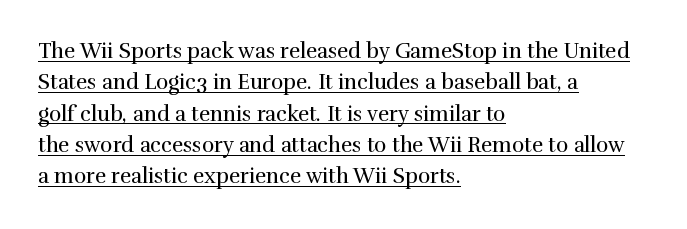
Q: Is the text bold? A: No.
Q: Is the text italic (slanted)? A: No, it is upright.
Q: Is the text underlined? A: Yes.
Q: How is the paragraph aligned? A: Left-aligned.
Q: Is the spacing between letters normal or unusually wide? A: Normal.
Q: Is the spacing between lines tight, normal or loose? A: Normal.
